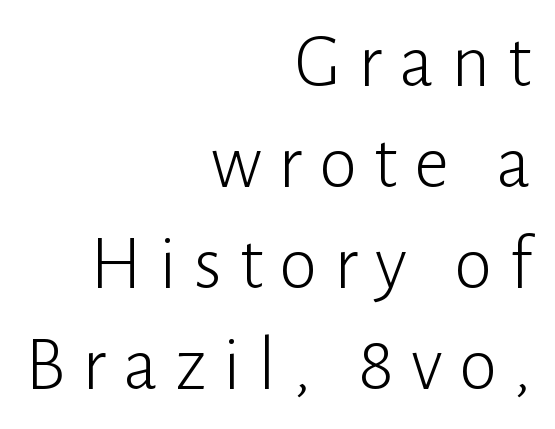
Summary of vertical rhythm: regular, with standard interline spacing. Is this a fixed-width face? No — the glyphs have proportional, varying widths. If you drew a ruler down the right edge, every line would touch it. Short note: letters widely spaced. Tall strokes in this sample are plumb rather than angled.
